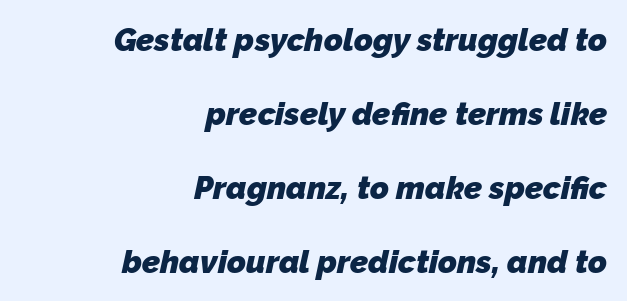
Q: Is the text bold? A: Yes.
Q: Is the typeface a serif or a sans-serif typeface? A: Sans-serif.
Q: Is the text underlined? A: No.
Q: How is the paragraph aligned? A: Right-aligned.
Q: Is the spacing between letters normal or unusually wide? A: Normal.
Q: Is the spacing between lines tight, normal or loose? A: Loose.
Q: Width (condensed, normal, or wide)? A: Normal.
Q: Stroke contrast? A: Low.
Q: x-height? A: Medium.
Q: Monospaced? A: No.
